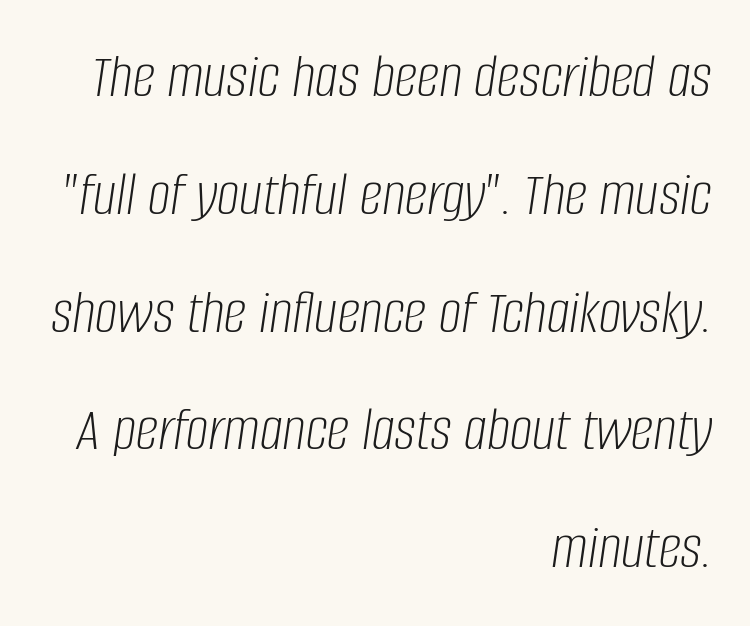
The specimen reads as italic at a glance. A student would call this right alignment; a typographer would say flush right, rag left. The letters advance in unequal steps, a hallmark of proportional type. The strip under each line holds only bare page. Nobody touched the tracking dial on this one. Stem width sits at or under what a default text font uses.
